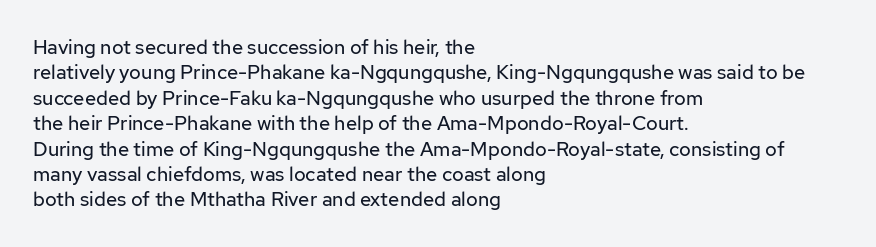
{"italic": "no", "bold": "no", "underline": "no", "align": "left", "line_spacing": "normal", "line_spacing_ratio": 1.27, "letter_spacing": "normal", "letter_spacing_em": 0.0, "glyph_px": 20}
